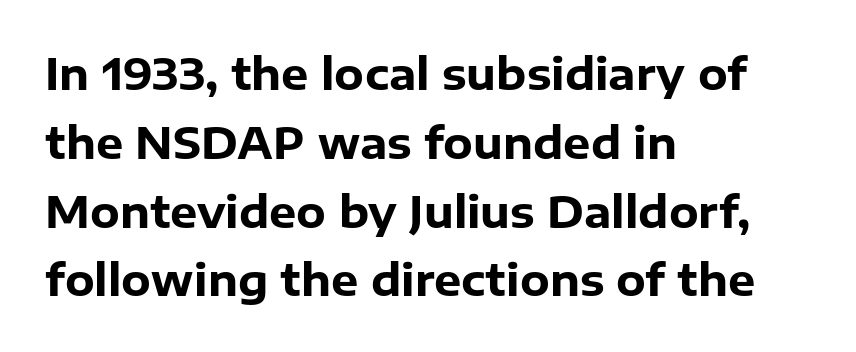
Style check: upright. Each letter keeps its own natural width here, so spacing adapts to shape. Compared with typical paragraphs, the rows here are spaced about the same. Where is the straight margin? On the left. The characters look thick and weighty, a clear bold.
